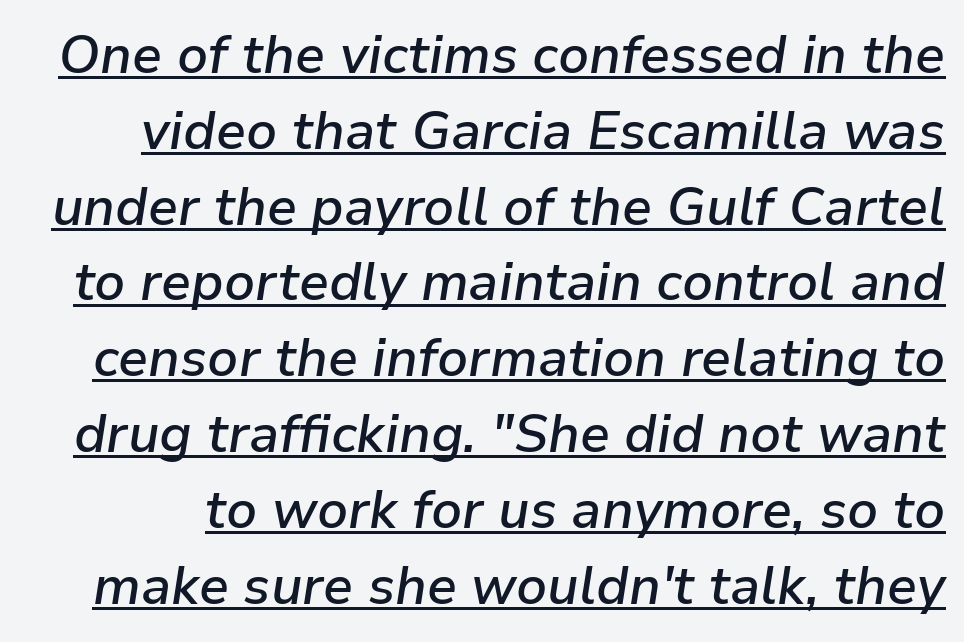
The image shows 53 px semibold type, italic (leaning right); set normal line spacing (1.43x), normal letter spacing, underlined; low stroke contrast and a medium x-height.
